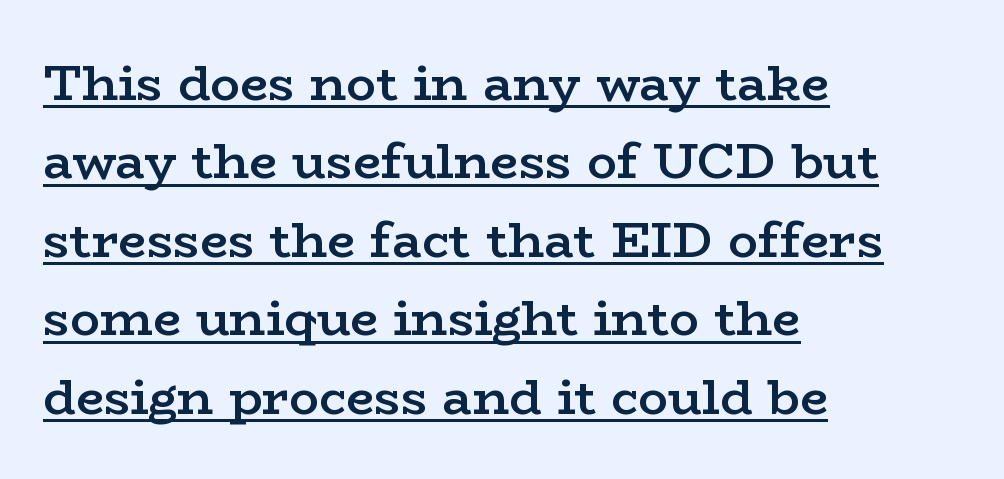
Q: Is the text bold? A: Semi-bold.
Q: Is the text italic (slanted)? A: No, it is upright.
Q: Is the typeface a serif or a sans-serif typeface? A: Serif.
Q: Is the text underlined? A: Yes.
Q: How is the paragraph aligned? A: Left-aligned.
Q: Is the spacing between letters normal or unusually wide? A: Normal.
Q: Is the spacing between lines tight, normal or loose? A: Normal.
Q: Width (condensed, normal, or wide)? A: Wide.
Q: Stroke contrast? A: Low.
Q: x-height? A: Medium.
Q: Monospaced? A: No.
